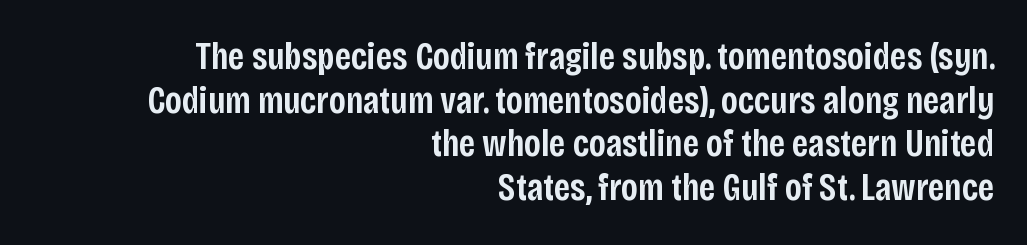
The passage shown is semibold, sitting just below true bold. The lines are quadded right. Each new line begins almost immediately beneath the previous one. This sample uses an upright cut, with every glyph sitting square on the baseline.
